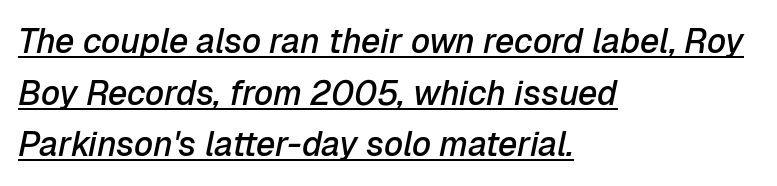
Q: Is the text bold? A: Semi-bold.
Q: Is the text italic (slanted)? A: Yes, it leans right by about 12 degrees.
Q: Is the text underlined? A: Yes.
Q: How is the paragraph aligned? A: Left-aligned.
Q: Is the spacing between letters normal or unusually wide? A: Normal.
Q: Is the spacing between lines tight, normal or loose? A: Normal.
Q: Width (condensed, normal, or wide)? A: Normal.
Q: Stroke contrast? A: Low.
Q: x-height? A: Medium.
Q: Monospaced? A: No.
